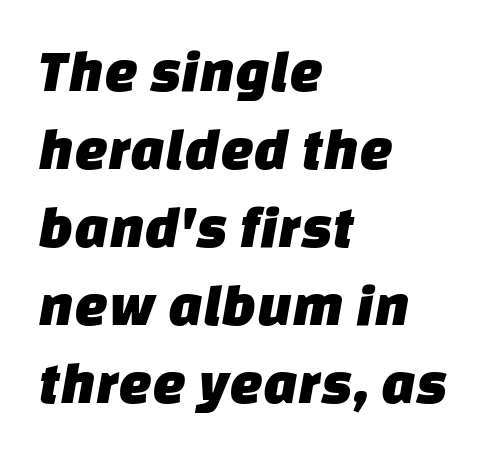
{"serif": "no", "width": "normal", "stroke_contrast": "low", "x_height": "large", "monospaced": "no", "underline": "no", "align": "left", "line_spacing": "normal", "line_spacing_ratio": 1.3, "letter_spacing": "normal", "letter_spacing_em": 0.0, "glyph_px": 60}
